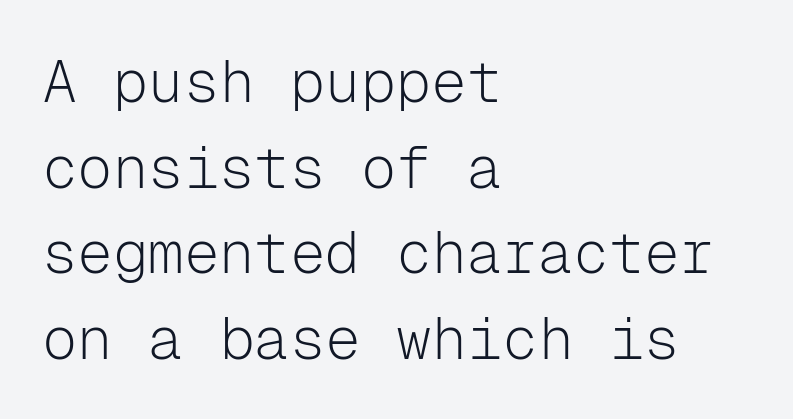
Q: Is the text bold? A: No.
Q: Is the text italic (slanted)? A: No, it is upright.
Q: Is the typeface a serif or a sans-serif typeface? A: Sans-serif.
Q: Is the text underlined? A: No.
Q: How is the paragraph aligned? A: Left-aligned.
Q: Is the spacing between letters normal or unusually wide? A: Normal.
Q: Is the spacing between lines tight, normal or loose? A: Normal.
Q: Width (condensed, normal, or wide)? A: Normal.
Q: Stroke contrast? A: Low.
Q: x-height? A: Medium.
Q: Monospaced? A: Yes.
